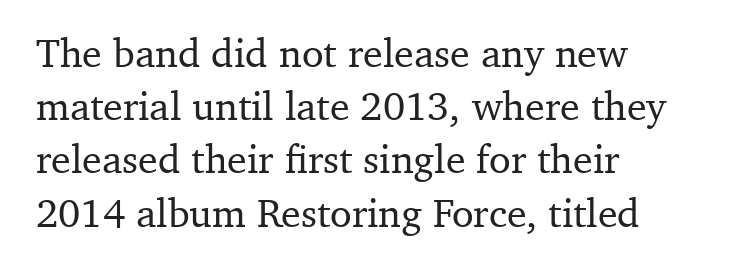
The image shows 40 px serif type, upright; set left-aligned, normal line spacing (1.33x), normal letter spacing, not underlined; medium stroke contrast and a medium x-height.
